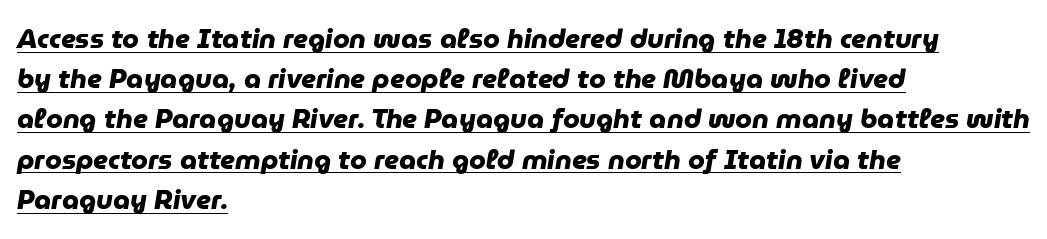
{"bold": "yes", "underline": "yes", "align": "left", "line_spacing": "normal", "line_spacing_ratio": 1.49, "letter_spacing": "normal", "letter_spacing_em": 0.0, "glyph_px": 27}
